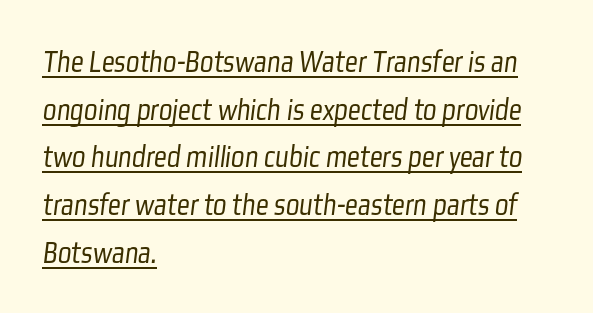
The image shows 32 px light, condensed sans-serif type; set left-aligned, normal line spacing (1.49x), normal letter spacing, underlined; low stroke contrast and a medium x-height.
